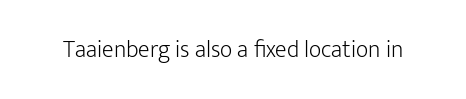
{"italic": "no", "bold": "no", "underline": "no", "letter_spacing": "normal", "letter_spacing_em": 0.0, "glyph_px": 24}
